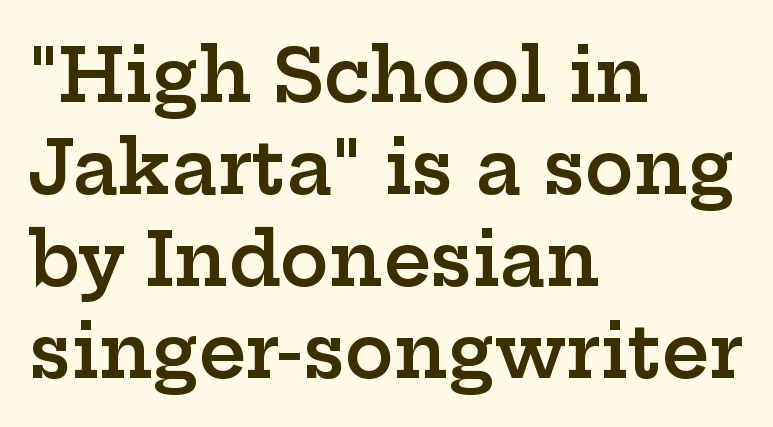
The paragraph shown leans on its left margin. The words here are not underlined. Its strokes are somewhat broadened, the hallmark of semibold type. The lettering holds an erect, upright posture throughout. The letterforms sit shoulder to shoulder at normal distance. You can tell from the footed stems that serif type was used.
